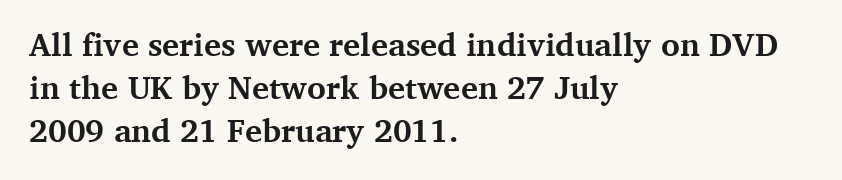
Q: Is the text bold? A: Yes.
Q: Is the text italic (slanted)? A: No, it is upright.
Q: Is the typeface a serif or a sans-serif typeface? A: Serif.
Q: Is the text underlined? A: No.
Q: How is the paragraph aligned? A: Left-aligned.
Q: Is the spacing between letters normal or unusually wide? A: Normal.
Q: Is the spacing between lines tight, normal or loose? A: Normal.
Q: Width (condensed, normal, or wide)? A: Normal.
Q: Stroke contrast? A: Medium.
Q: x-height? A: Medium.
Q: Monospaced? A: No.
